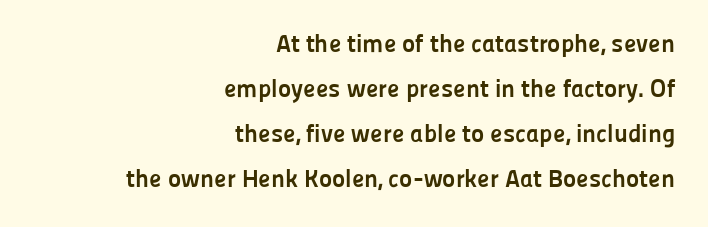
The image shows 25 px bold type, upright; set right-aligned, line spacing 1.8x, normal letter spacing, not underlined.
